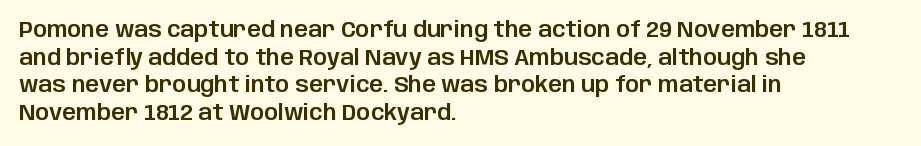
The image shows 22 px text type, upright; set left-aligned, normal line spacing (1.26x), normal letter spacing, not underlined.
